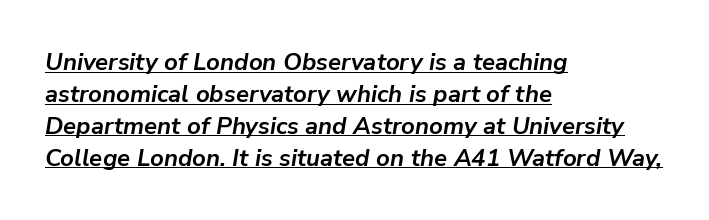
Q: Is the text bold? A: Yes.
Q: Is the text italic (slanted)? A: Yes, it leans right by about 9 degrees.
Q: Is the text underlined? A: Yes.
Q: How is the paragraph aligned? A: Left-aligned.
Q: Is the spacing between letters normal or unusually wide? A: Normal.
Q: Is the spacing between lines tight, normal or loose? A: Normal.
